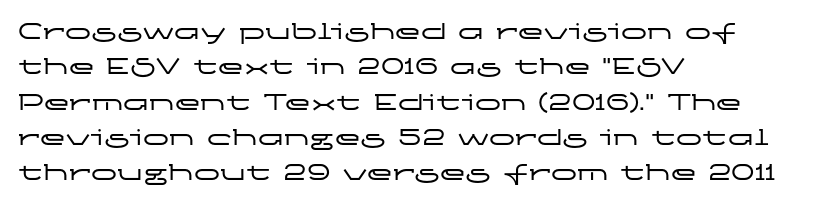
The image shows 26 px text type, upright; set left-aligned, normal line spacing (1.36x), normal letter spacing, not underlined.
